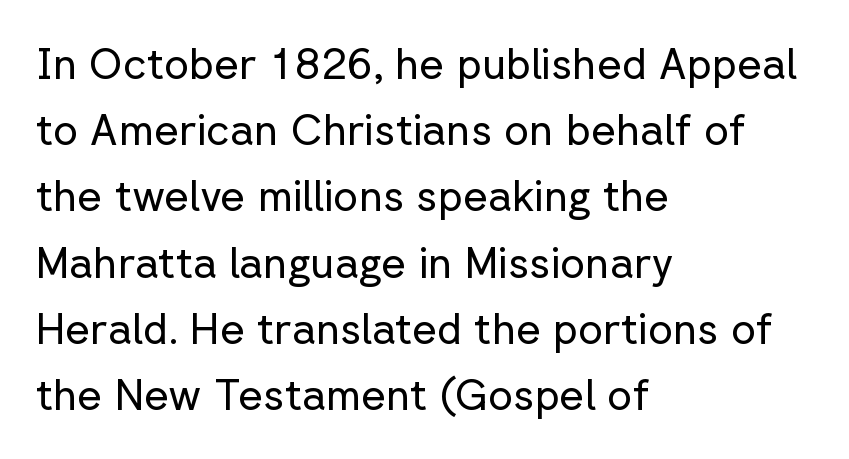
Q: Is the text bold? A: No.
Q: Is the text italic (slanted)? A: No, it is upright.
Q: Is the typeface a serif or a sans-serif typeface? A: Sans-serif.
Q: Is the text underlined? A: No.
Q: How is the paragraph aligned? A: Left-aligned.
Q: Is the spacing between letters normal or unusually wide? A: Normal.
Q: Is the spacing between lines tight, normal or loose? A: Normal.
Q: Width (condensed, normal, or wide)? A: Normal.
Q: Stroke contrast? A: Low.
Q: x-height? A: Medium.
Q: Monospaced? A: No.
